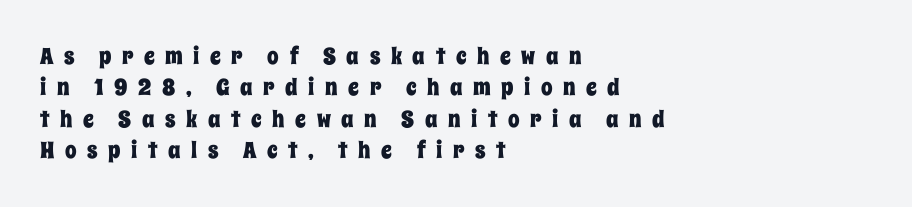
The letters stand straight up with perfectly vertical stems. Layout note: lines flush left. Plain, unruled lines of type. Baseline-to-baseline distance is the conventional proportion of letter height.
